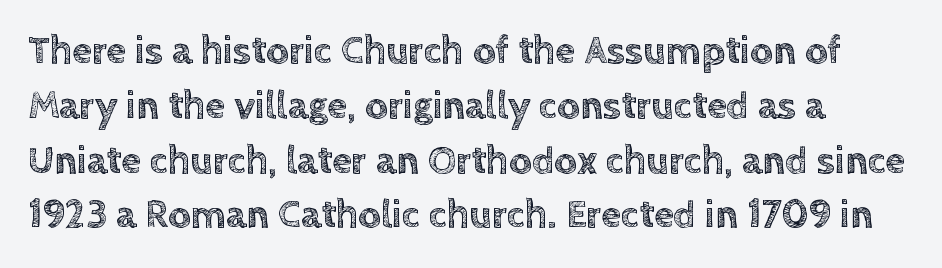
Q: Is the text italic (slanted)? A: No, it is upright.
Q: Is the text underlined? A: No.
Q: Is the spacing between letters normal or unusually wide? A: Normal.
Q: Is the spacing between lines tight, normal or loose? A: Normal.
Q: Width (condensed, normal, or wide)? A: Normal.
Q: x-height? A: Large.
Q: Monospaced? A: No.
